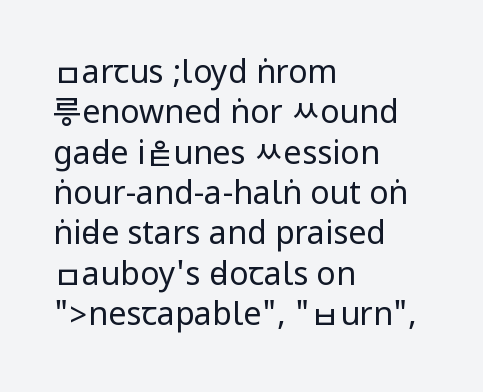
Caption: standard tracking, unaltered. This is roman type, the default non-slanted kind. Honestly, there is no underline to notice here at all. The letters carry no serifs — their stems end cleanly without finishing strokes. In terms of leading, this rendering sits right in the middle.
